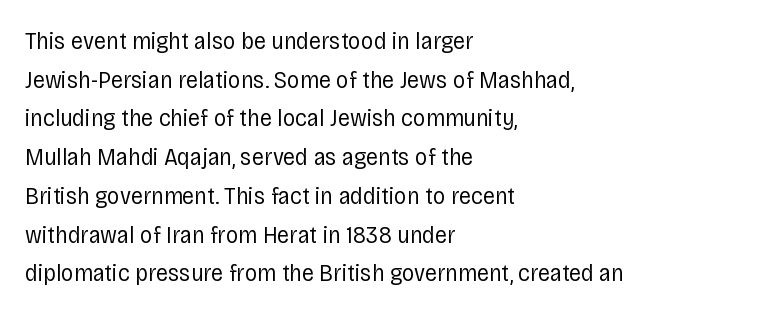
The image shows 25 px text type, upright; set left-aligned, normal line spacing (1.55x), normal letter spacing, not underlined.
